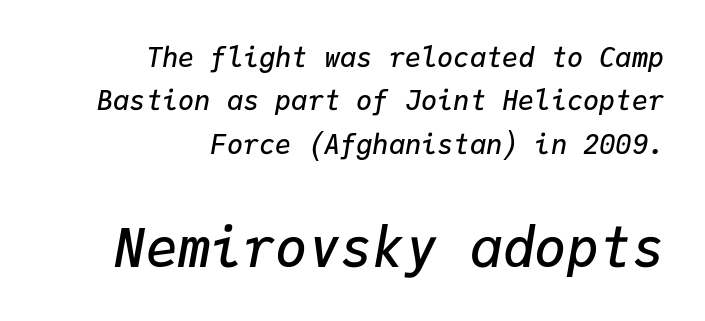
The image shows 54 px semibold type, italic (leaning right), monospaced; set right-aligned, normal line spacing (1.61x), normal letter spacing, not underlined; the second (bottom) block is 2.0x larger; low stroke contrast and a medium x-height.
